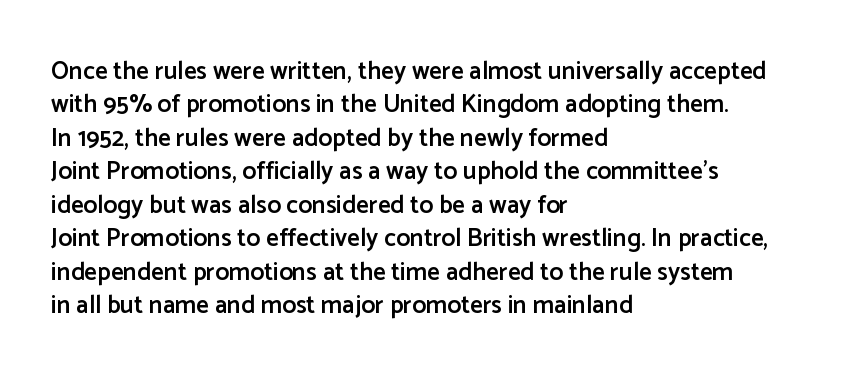
{"italic": "no", "bold": "semi", "underline": "no", "align": "left", "line_spacing": "normal", "line_spacing_ratio": 1.34, "letter_spacing": "normal", "letter_spacing_em": 0.0, "glyph_px": 25}
